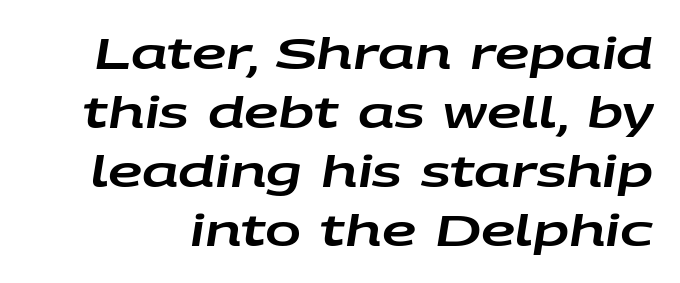
The image shows 43 px wide type, italic (leaning right); set normal line spacing (1.37x), normal letter spacing, not underlined; low stroke contrast and a large x-height.
